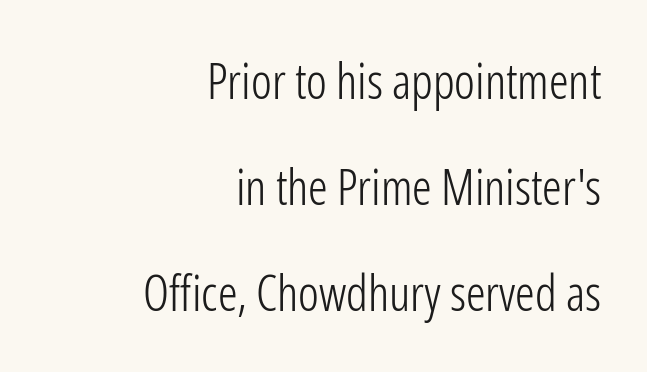
Is there much room between lines? Yes — plenty of vertical air separates them. Clear beneath every line of the passage. Here the glyphs are tracked normally, forming tight word shapes. Summary of weight: not heavy and not bold. Vertical strokes here are truly vertical.
